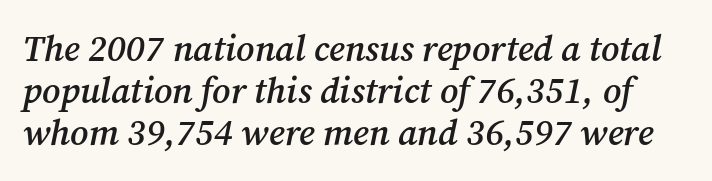
The image shows 36 px semibold serif type, italic (leaning right); set line spacing 1.16x, normal letter spacing, not underlined; medium stroke contrast and a medium x-height.
